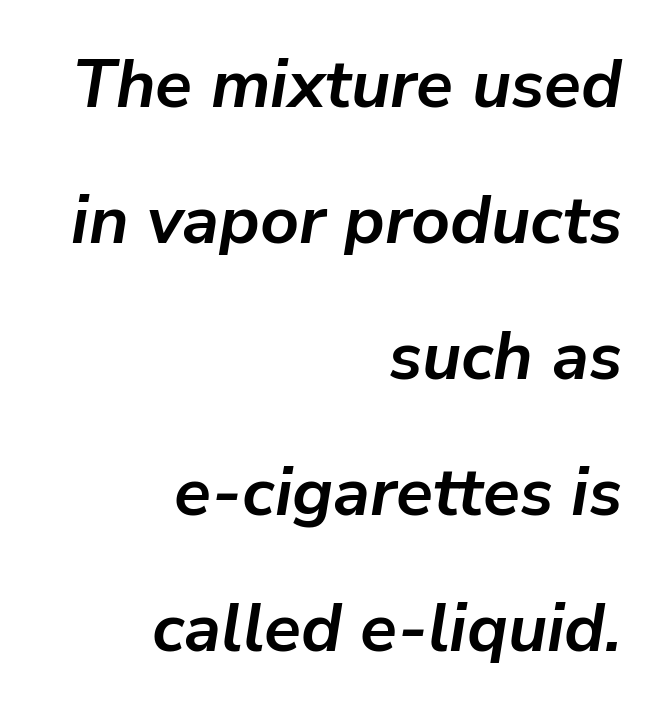
Q: Is the text bold? A: Yes.
Q: Is the text italic (slanted)? A: Yes, it leans right by about 9 degrees.
Q: Is the text underlined? A: No.
Q: How is the paragraph aligned? A: Right-aligned.
Q: Is the spacing between letters normal or unusually wide? A: Normal.
Q: Is the spacing between lines tight, normal or loose? A: Loose.
Q: Width (condensed, normal, or wide)? A: Normal.
Q: Stroke contrast? A: Low.
Q: x-height? A: Medium.
Q: Monospaced? A: No.
